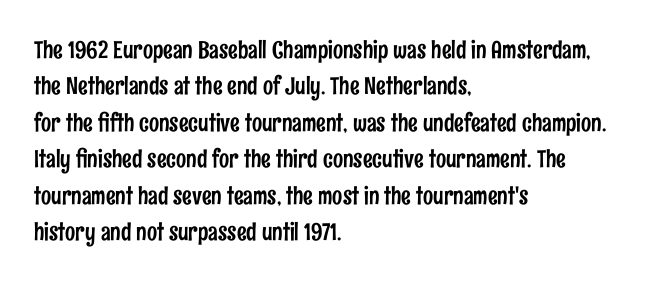
A normal amount of white space separates one row of letters from the next. Is there any slant? The stems are plumb. Nobody touched the tracking dial on this one. Quick note: underline off.
